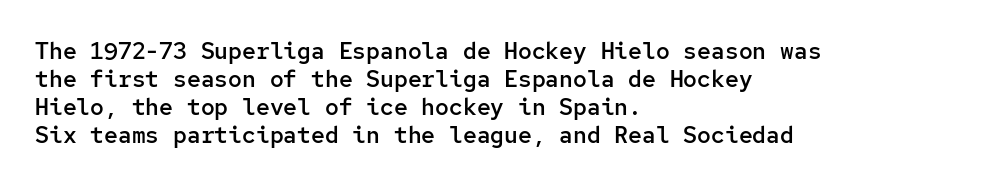
Q: Is the text bold? A: Semi-bold.
Q: Is the text italic (slanted)? A: No, it is upright.
Q: Is the text underlined? A: No.
Q: How is the paragraph aligned? A: Left-aligned.
Q: Is the spacing between letters normal or unusually wide? A: Normal.
